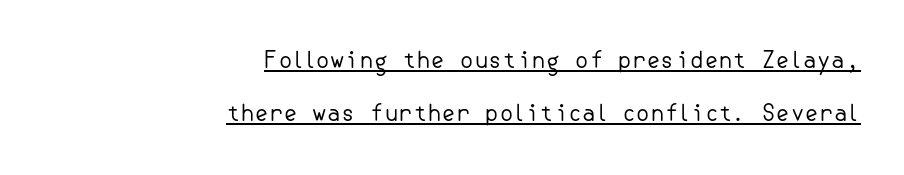
{"italic": "no", "bold": "no", "underline": "yes", "align": "right", "line_spacing": "loose", "line_spacing_ratio": 2.3, "letter_spacing": "normal", "letter_spacing_em": 0.0, "glyph_px": 23}
